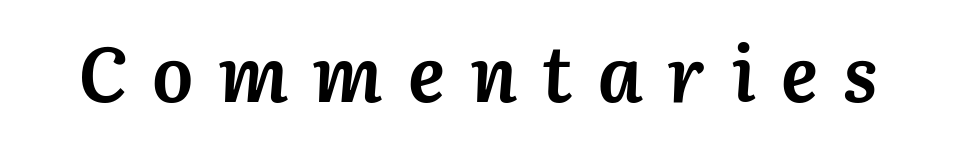
The image shows 77 px semibold type, italic (leaning right); set unusually wide letter spacing (+0.33 em), not underlined; medium stroke contrast and a medium x-height.
